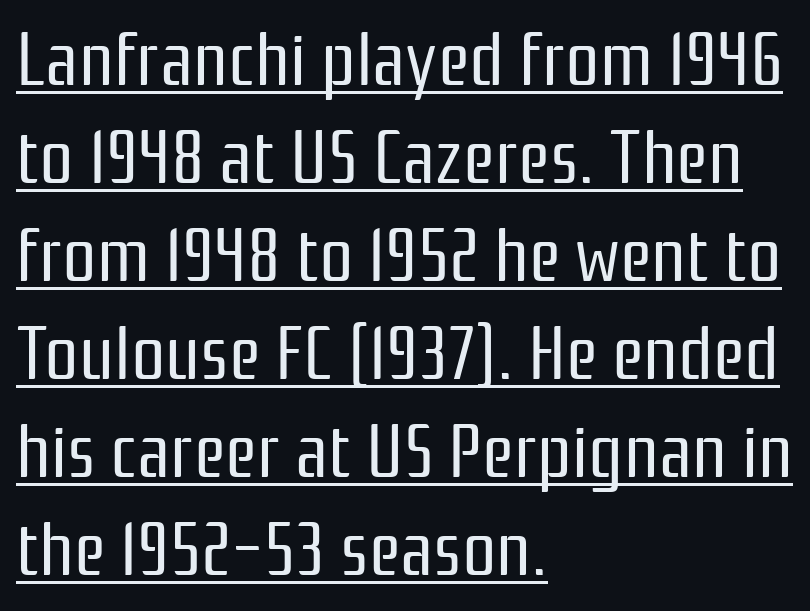
The image shows 76 px regular-weight, condensed sans-serif type, upright; set left-aligned, normal line spacing (1.29x), normal letter spacing, underlined; low stroke contrast and a medium x-height.
